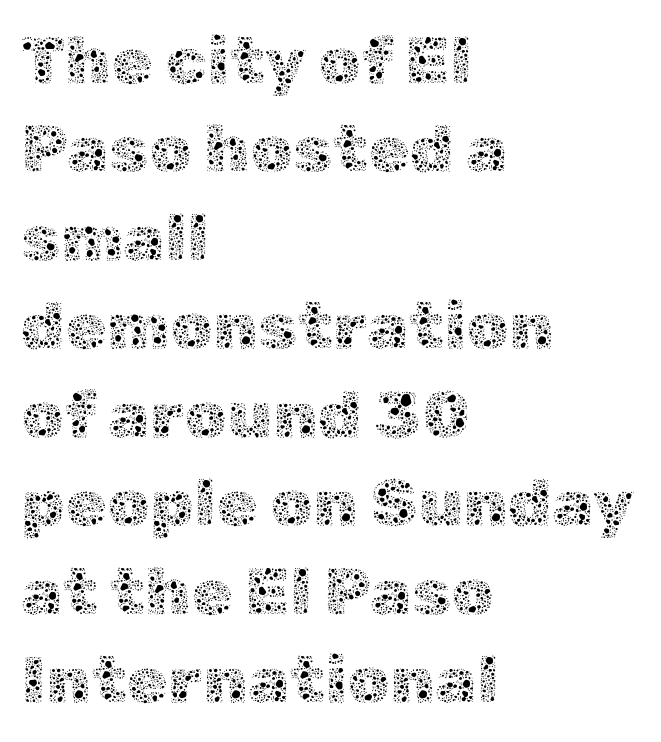
The image shows 67 px thin type, upright; set left-aligned, normal line spacing (1.32x), normal letter spacing, not underlined; a medium x-height.
